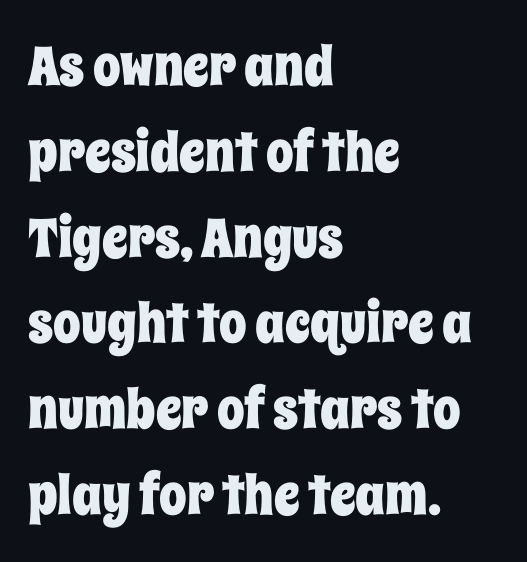
{"italic": "no", "width": "condensed", "stroke_contrast": "low", "x_height": "large", "monospaced": "no", "underline": "no", "align": "left", "line_spacing": "normal", "line_spacing_ratio": 1.56, "letter_spacing": "normal", "letter_spacing_em": 0.0, "glyph_px": 55}
